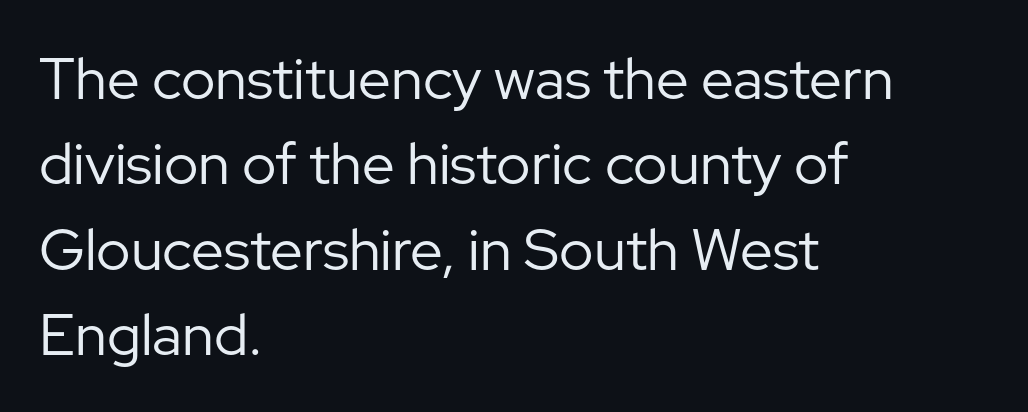
Q: Is the text bold? A: No.
Q: Is the text italic (slanted)? A: No, it is upright.
Q: Is the typeface a serif or a sans-serif typeface? A: Sans-serif.
Q: Is the text underlined? A: No.
Q: How is the paragraph aligned? A: Left-aligned.
Q: Is the spacing between letters normal or unusually wide? A: Normal.
Q: Is the spacing between lines tight, normal or loose? A: Normal.
Q: Width (condensed, normal, or wide)? A: Normal.
Q: Stroke contrast? A: Low.
Q: x-height? A: Medium.
Q: Monospaced? A: No.
